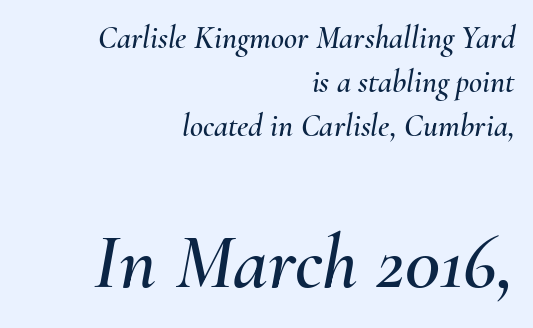
The image shows 79 px text type, italic (leaning right); set right-aligned, normal line spacing (1.38x), normal letter spacing, not underlined; the second (bottom) block is 2.47x larger; medium stroke contrast and a small x-height.
